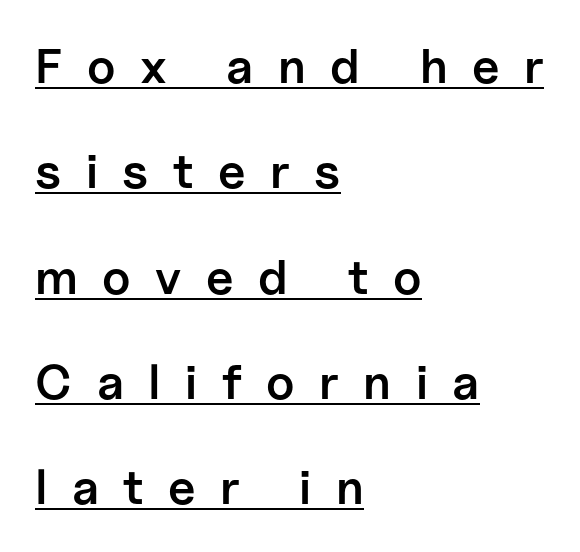
The image shows 49 px semibold sans-serif type, upright; set left-aligned, loose line spacing (2.15x), unusually wide letter spacing (+0.5 em), underlined; low stroke contrast and a medium x-height.
